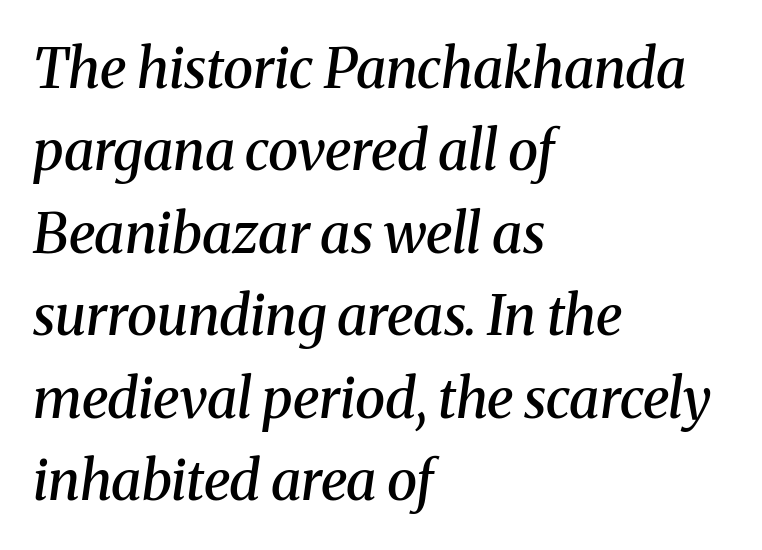
Q: Is the text bold? A: Semi-bold.
Q: Is the text italic (slanted)? A: Yes, it leans right by about 8 degrees.
Q: Is the typeface a serif or a sans-serif typeface? A: Serif.
Q: Is the text underlined? A: No.
Q: How is the paragraph aligned? A: Left-aligned.
Q: Is the spacing between letters normal or unusually wide? A: Normal.
Q: Is the spacing between lines tight, normal or loose? A: Normal.
Q: Width (condensed, normal, or wide)? A: Normal.
Q: Stroke contrast? A: Medium.
Q: x-height? A: Medium.
Q: Monospaced? A: No.
